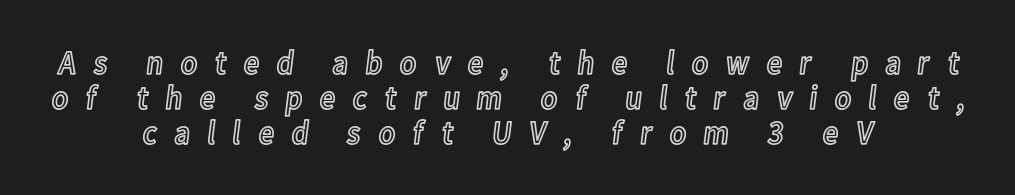
The zone under the glyphs is completely vacant. Tracking here is generous; glyphs stand well apart from one another. Leading: reduced. Reading down the block, each line starts at a different indent, mirrored at its end.
